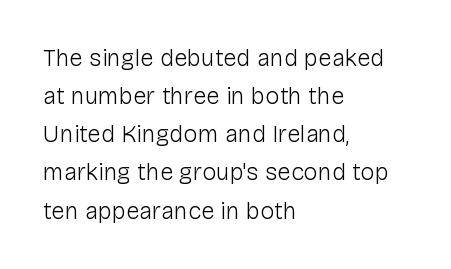
The image shows 24 px text type, upright; set left-aligned, normal line spacing (1.59x), normal letter spacing, not underlined.
